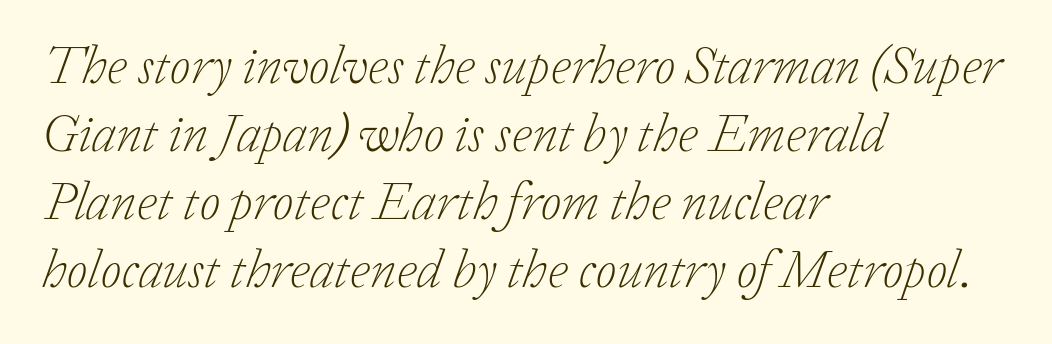
The image shows 54 px light serif type, italic (leaning right); set left-aligned, normal line spacing (1.26x), normal letter spacing, not underlined; low stroke contrast and a medium x-height.
